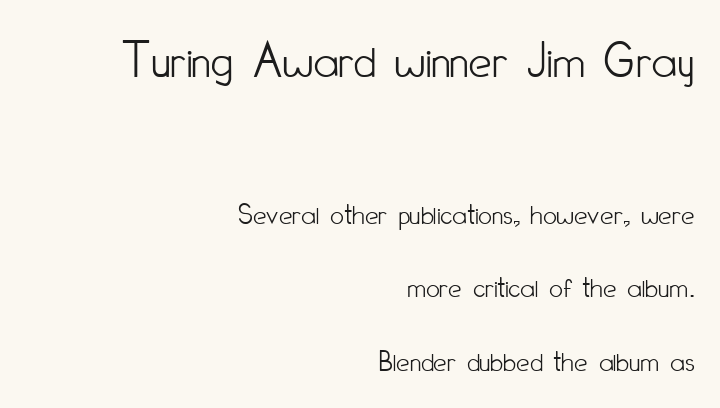
The image shows 52 px light, condensed sans-serif type, upright; set right-aligned, loose line spacing (2.45x), normal letter spacing, not underlined; the first (top) block is 1.73x larger; low stroke contrast and a small x-height.
